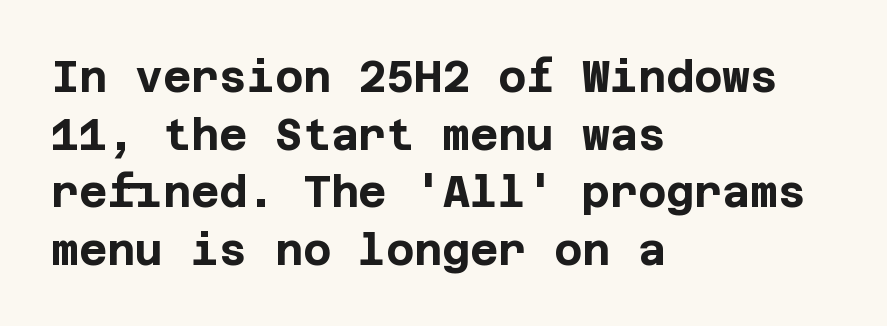
{"serif": "no", "italic": "no", "bold": "yes", "weight": "bold", "width": "normal", "stroke_contrast": "low", "x_height": "large", "underline": "no", "align": "left", "line_spacing": "normal", "line_spacing_ratio": 1.34, "letter_spacing": "normal", "letter_spacing_em": 0.0, "glyph_px": 43}
